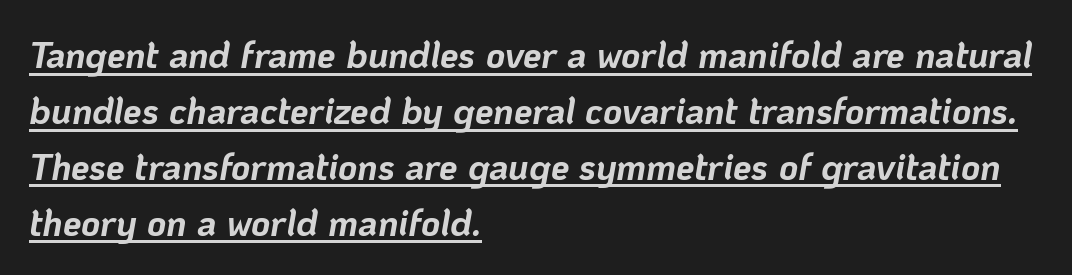
{"italic": "yes", "lean": "right", "slant_degrees": 10, "bold": "yes", "weight": "bold", "width": "normal", "stroke_contrast": "low", "x_height": "medium", "monospaced": "no", "underline": "yes", "align": "left", "line_spacing": "normal", "line_spacing_ratio": 1.51, "letter_spacing": "normal", "letter_spacing_em": 0.0, "glyph_px": 37}
